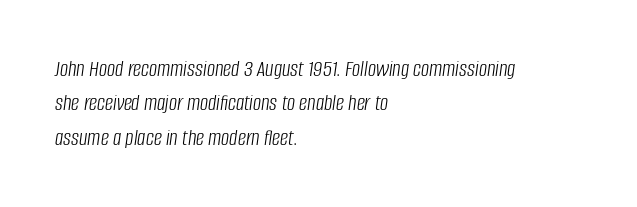
{"italic": "yes", "lean": "right", "slant_degrees": 8, "bold": "no", "underline": "no", "align": "left", "line_spacing": "normal", "line_spacing_ratio": 1.5, "letter_spacing": "normal", "letter_spacing_em": 0.0, "glyph_px": 23}
